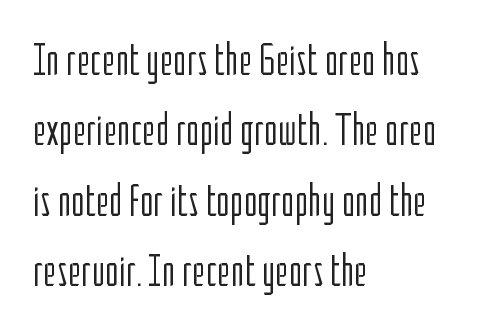
Designer's note — italics off, roman on. Check the space under the baseline: it is left empty. Grotesque or geometric, the face here clearly has no serifs. The lines are quadded left. Default kerning and tracking; the words read as compact shapes. Weight: regular or lighter.
